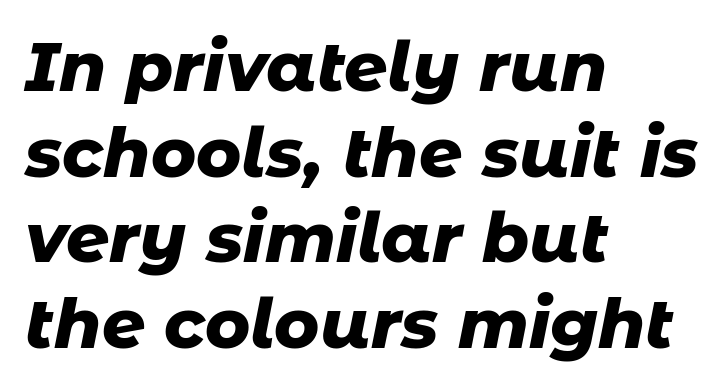
The image shows 68 px heavy type, italic (leaning right); set left-aligned, normal line spacing (1.26x), normal letter spacing, not underlined; low stroke contrast and a medium x-height.
